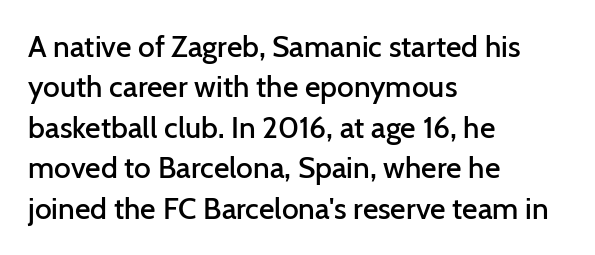
The typeface chosen for these lines omits serifs. Caption: multi-line text, flush left, ragged right. It's the straight-up-and-down kind of type. Observe the ordinary spacing: letters are neighbours, not strangers. Semibold letterforms, between regular and bold. Has an underline been added? It has not.
